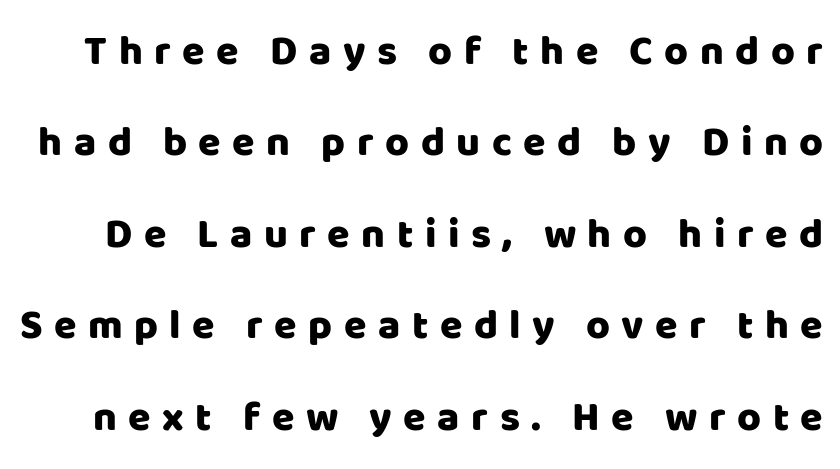
Q: Is the text italic (slanted)? A: No, it is upright.
Q: Is the typeface a serif or a sans-serif typeface? A: Sans-serif.
Q: Is the text underlined? A: No.
Q: Is the spacing between letters normal or unusually wide? A: Unusually wide.
Q: Is the spacing between lines tight, normal or loose? A: Loose.
Q: Width (condensed, normal, or wide)? A: Normal.
Q: Stroke contrast? A: Low.
Q: x-height? A: Large.
Q: Monospaced? A: No.
